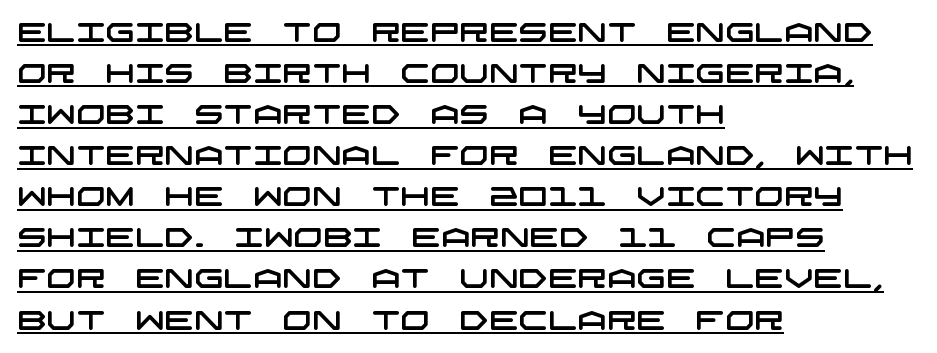
Q: Is the text underlined? A: Yes.
Q: How is the paragraph aligned? A: Left-aligned.
Q: Is the spacing between letters normal or unusually wide? A: Normal.
Q: Is the spacing between lines tight, normal or loose? A: Normal.
